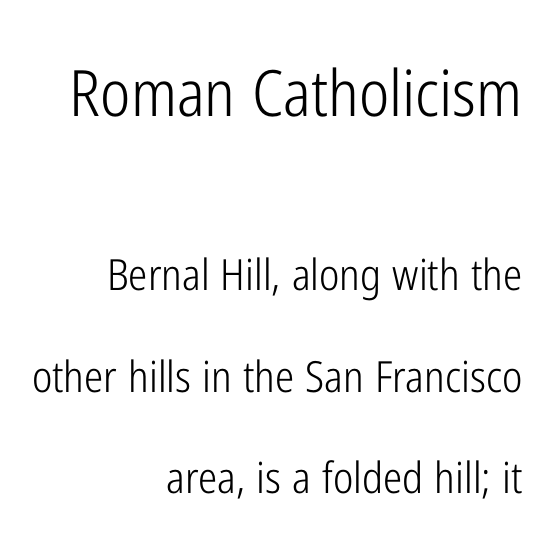
The image shows 64 px light, condensed sans-serif type, upright; set right-aligned, loose line spacing (2.36x), normal letter spacing, not underlined; the first (top) block is 1.49x larger; low stroke contrast and a medium x-height.
